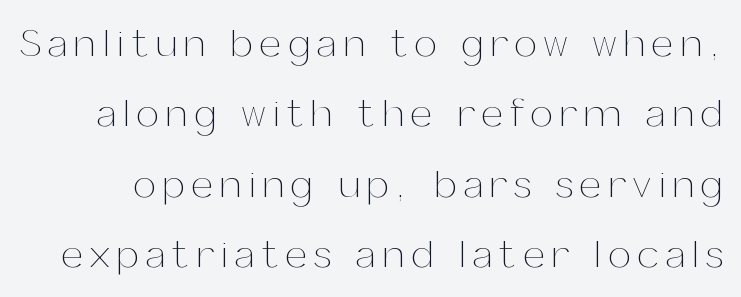
{"italic": "no", "bold": "no", "weight": "thin", "width": "normal", "stroke_contrast": "medium", "x_height": "medium", "monospaced": "no", "underline": "no", "line_spacing_ratio": 1.76, "glyph_px": 40}
